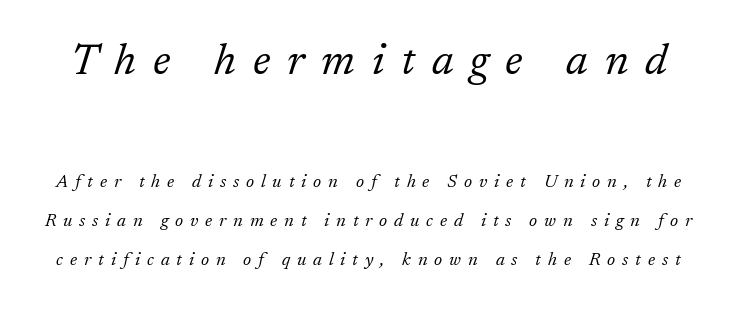
Q: Is the text bold? A: No.
Q: Is the text italic (slanted)? A: Yes, it leans right by about 17 degrees.
Q: Is the typeface a serif or a sans-serif typeface? A: Serif.
Q: Is the text underlined? A: No.
Q: Is the spacing between letters normal or unusually wide? A: Unusually wide.
Q: Is the spacing between lines tight, normal or loose? A: Loose.
Q: Which block of text is set in a larger size, the first (top) or the second (bottom)? A: The first (top) one.
Q: Width (condensed, normal, or wide)? A: Normal.
Q: Stroke contrast? A: Low.
Q: x-height? A: Medium.
Q: Monospaced? A: No.
